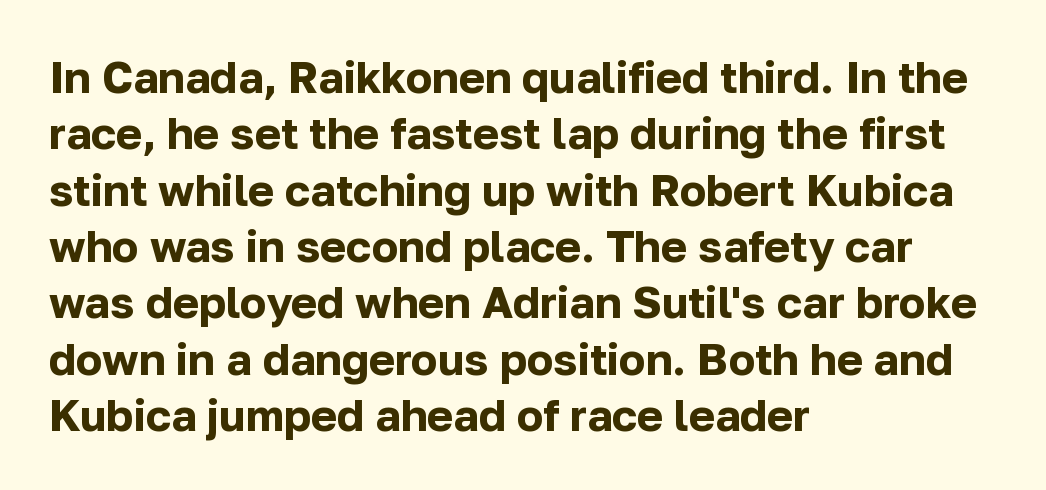
The image shows 44 px bold sans-serif type, upright; set left-aligned, normal line spacing (1.28x), normal letter spacing, not underlined; low stroke contrast and a medium x-height.
